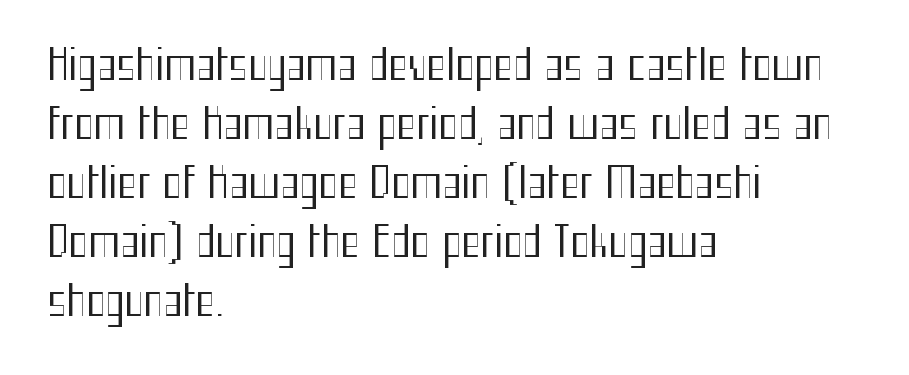
Stroke mass is kept to a normal reading level or below. Line spacing here is normal. Horizontally, the lines are justified to the leading edge only. Honestly, there is no underline to notice here at all. Do the characters align in a grid? No, the font is proportional. This is roman type, the default non-slanted kind.
